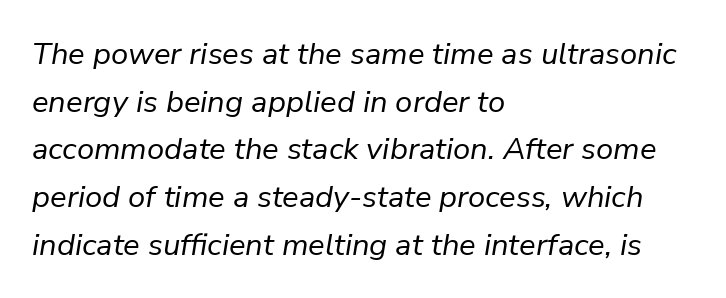
{"italic": "yes", "lean": "right", "slant_degrees": 9, "bold": "no", "weight": "regular", "width": "normal", "stroke_contrast": "low", "x_height": "medium", "monospaced": "no", "underline": "no", "align": "left", "line_spacing": "normal", "line_spacing_ratio": 1.54, "letter_spacing": "normal", "letter_spacing_em": 0.0, "glyph_px": 31}
